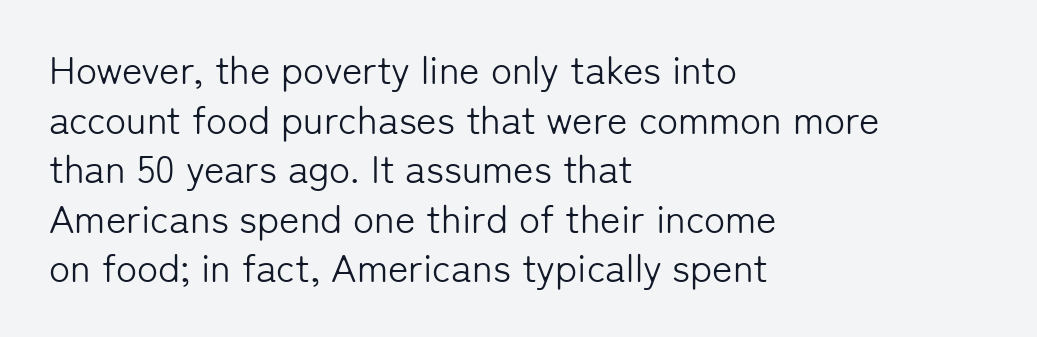
The image shows 39 px light sans-serif type, upright; set left-aligned, normal line spacing (1.27x), normal letter spacing, not underlined; low stroke contrast and a medium x-height.
